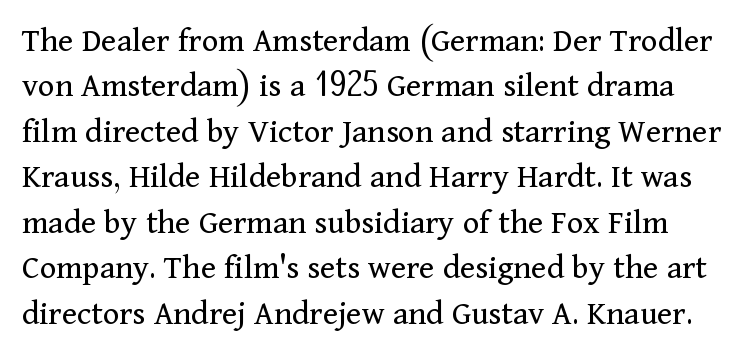
This is serif lettering, the kind often seen in printed books. The strokes are not fattened; the text isn't bold. Each new line begins a customary step beneath the previous one. Think of a printed novel: that variable character pitch is what you see here. Tracking here is standard; glyphs follow each other at the usual distance.
